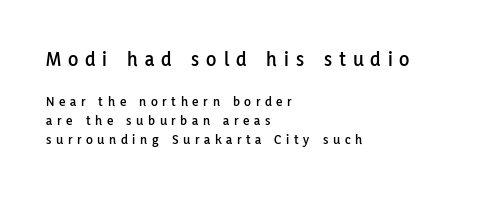
Q: Is the text italic (slanted)? A: No, it is upright.
Q: Is the text underlined? A: No.
Q: How is the paragraph aligned? A: Left-aligned.
Q: Is the spacing between letters normal or unusually wide? A: Unusually wide.
Q: Is the spacing between lines tight, normal or loose? A: Normal.
Q: Which block of text is set in a larger size, the first (top) or the second (bottom)? A: The first (top) one.
